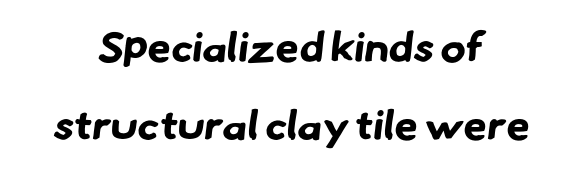
{"serif": "no", "bold": "yes", "weight": "bold", "width": "normal", "stroke_contrast": "low", "x_height": "small", "monospaced": "no", "underline": "no", "align": "center", "line_spacing_ratio": 1.85, "letter_spacing": "normal", "letter_spacing_em": 0.0, "glyph_px": 42}
